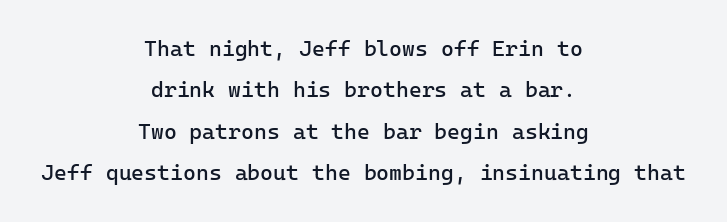
The image shows 22 px text type, upright; set centered, line spacing 1.88x, normal letter spacing, not underlined.
